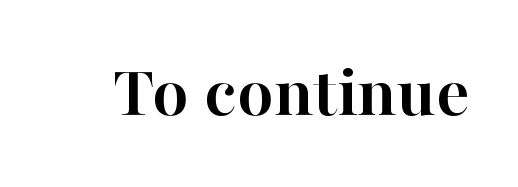
The gaps between neighbouring characters are ordinary and unremarkable. Students, this is bold: see how much ink each stroke carries. This sample has the flowing, uneven cadence of proportional lettering. In terms of posture, this sample is upright. Quick note: underline off.
